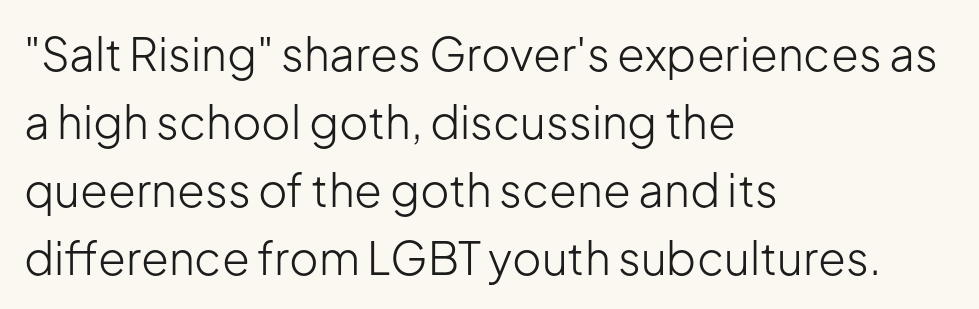
The text was rendered using a sans face with plain stroke endings. Each word holds together tightly as a unit, with standard inter-letter gaps. Each row of text sits above clean, open space. Compared with a typical body face, this is equally light or lighter still. The rows are spaced the way most documents space them.
